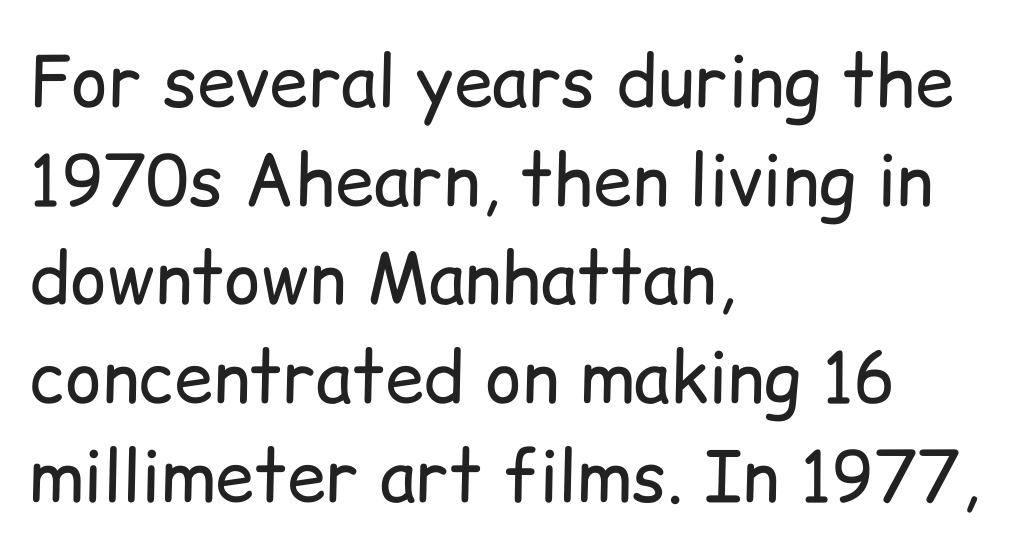
{"serif": "no", "italic": "no", "bold": "no", "weight": "regular", "width": "normal", "stroke_contrast": "low", "x_height": "medium", "monospaced": "no", "underline": "no", "align": "left", "line_spacing": "normal", "line_spacing_ratio": 1.41, "letter_spacing": "normal", "letter_spacing_em": 0.0, "glyph_px": 70}
